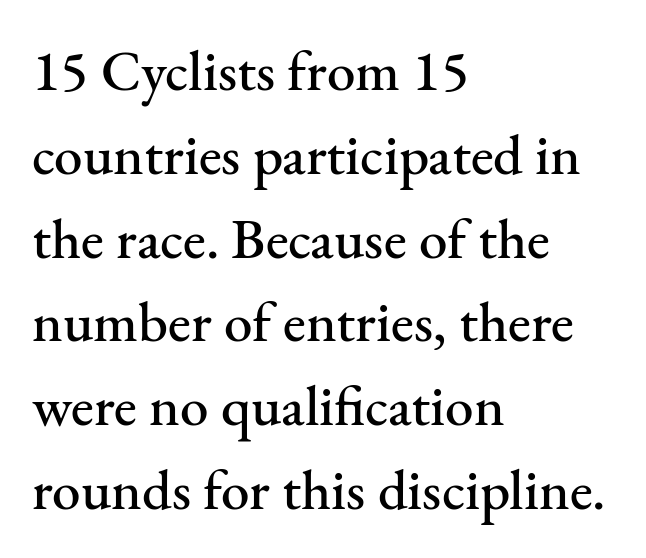
{"serif": "yes", "italic": "no", "width": "normal", "stroke_contrast": "medium", "x_height": "small", "monospaced": "no", "underline": "no", "align": "left", "line_spacing": "normal", "line_spacing_ratio": 1.47, "letter_spacing": "normal", "letter_spacing_em": 0.0, "glyph_px": 57}
